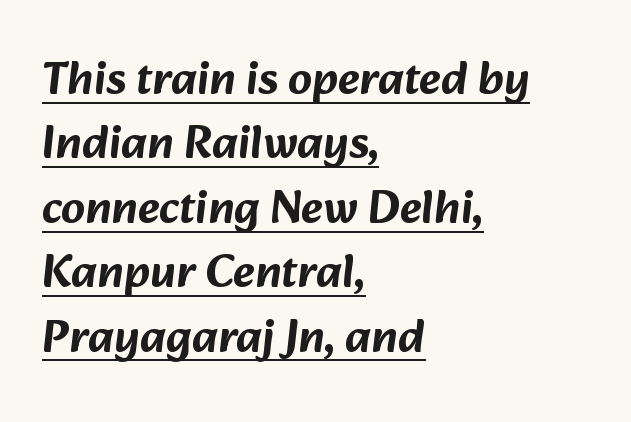
Q: Is the typeface a serif or a sans-serif typeface? A: Sans-serif.
Q: Is the text underlined? A: Yes.
Q: How is the paragraph aligned? A: Left-aligned.
Q: Is the spacing between letters normal or unusually wide? A: Normal.
Q: Is the spacing between lines tight, normal or loose? A: Normal.
Q: Width (condensed, normal, or wide)? A: Normal.
Q: Stroke contrast? A: Low.
Q: x-height? A: Medium.
Q: Monospaced? A: No.
